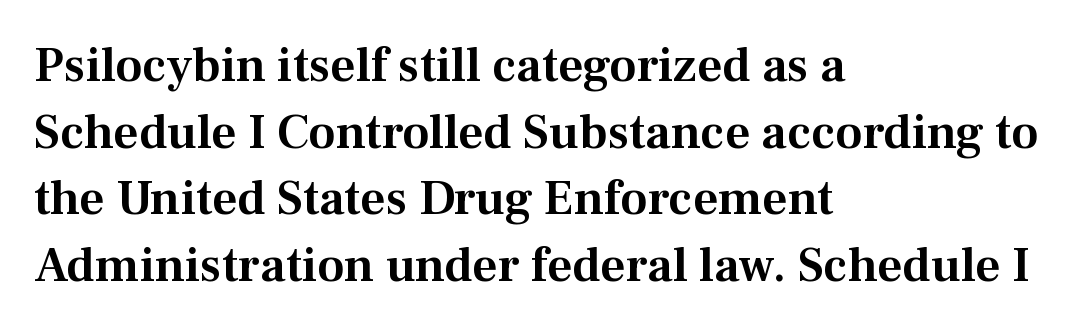
{"serif": "yes", "italic": "no", "width": "normal", "stroke_contrast": "medium", "x_height": "medium", "monospaced": "no", "underline": "no", "align": "left", "line_spacing": "normal", "line_spacing_ratio": 1.36, "letter_spacing": "normal", "letter_spacing_em": 0.0, "glyph_px": 49}
